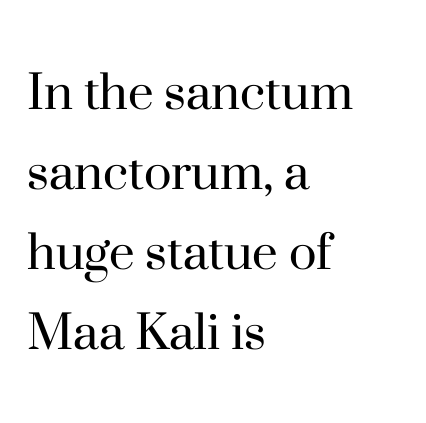
{"serif": "yes", "italic": "no", "bold": "no", "weight": "regular", "width": "normal", "stroke_contrast": "high", "x_height": "small", "monospaced": "no", "underline": "no", "align": "left", "line_spacing": "normal", "line_spacing_ratio": 1.38, "letter_spacing": "normal", "letter_spacing_em": 0.0, "glyph_px": 58}
